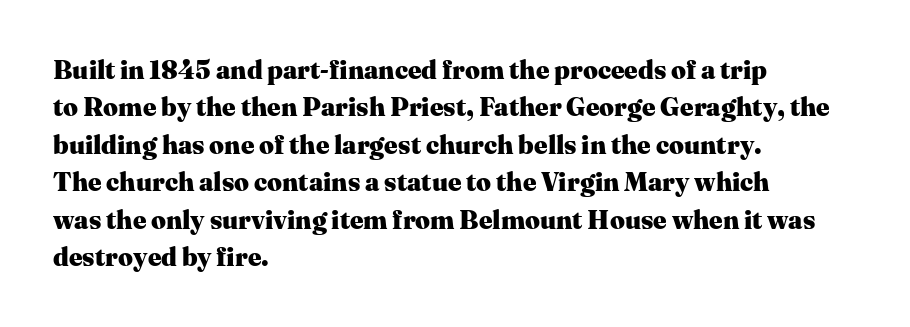
The image shows 26 px bold type, upright; set left-aligned, normal line spacing (1.44x), normal letter spacing, not underlined.
